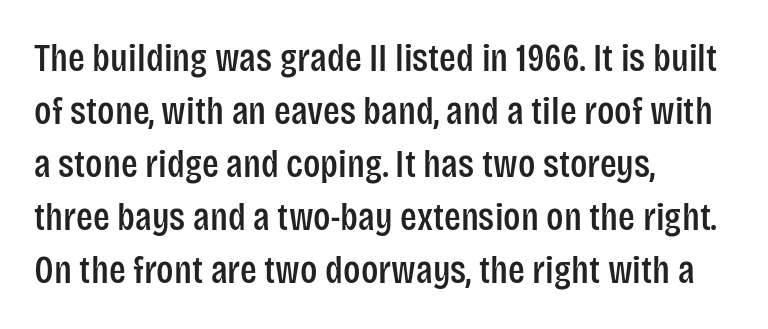
A clean baseline with only descenders dipping below it. Look at the tracking — it's just the regular setting, nothing added. Unlike italic type, these characters show no tilt at all. Successive baselines arrive at the customary interval.
